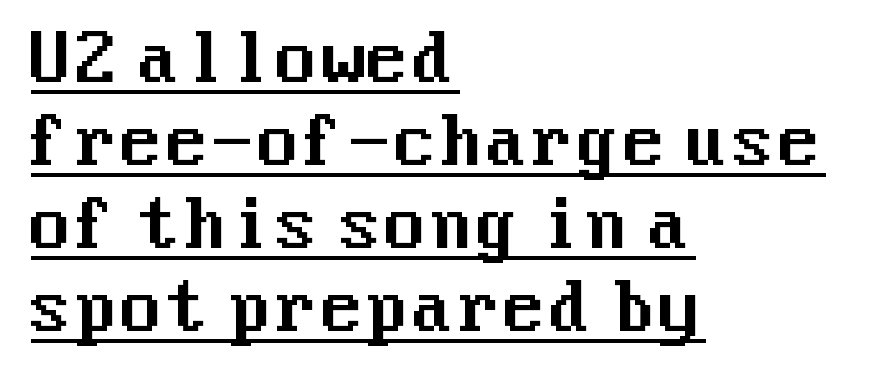
Q: Is the text italic (slanted)? A: No, it is upright.
Q: Is the typeface a serif or a sans-serif typeface? A: Sans-serif.
Q: Is the text underlined? A: Yes.
Q: How is the paragraph aligned? A: Left-aligned.
Q: Is the spacing between letters normal or unusually wide? A: Normal.
Q: Is the spacing between lines tight, normal or loose? A: Normal.
Q: Width (condensed, normal, or wide)? A: Normal.
Q: Stroke contrast? A: Medium.
Q: x-height? A: Medium.
